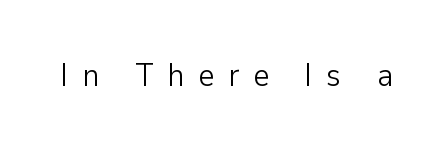
The lettering stays uniformly vertical, giving the passage a roman look. Think of a printed novel: that variable character pitch is what you see here. The passage shown is not bold in any degree. The typeface chosen for these lines omits serifs. Caption: expanded tracking, letters set apart. Decoration check: the copy has no underline.
